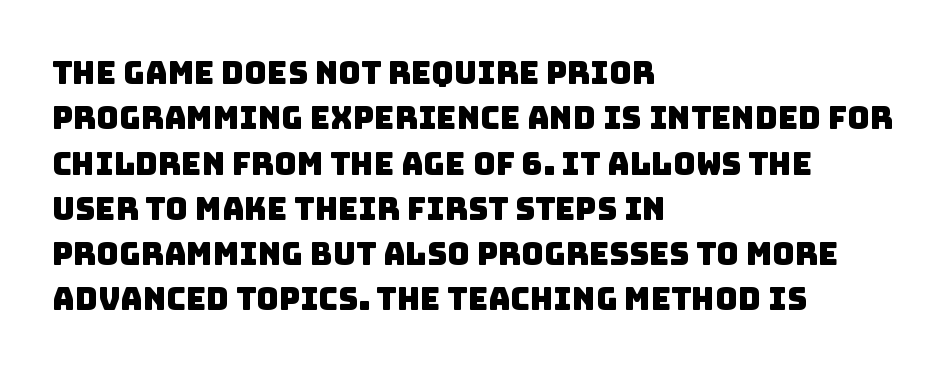
The image shows 31 px sans-serif type; set left-aligned, normal line spacing (1.46x), normal letter spacing, not underlined; low stroke contrast and a large x-height.
